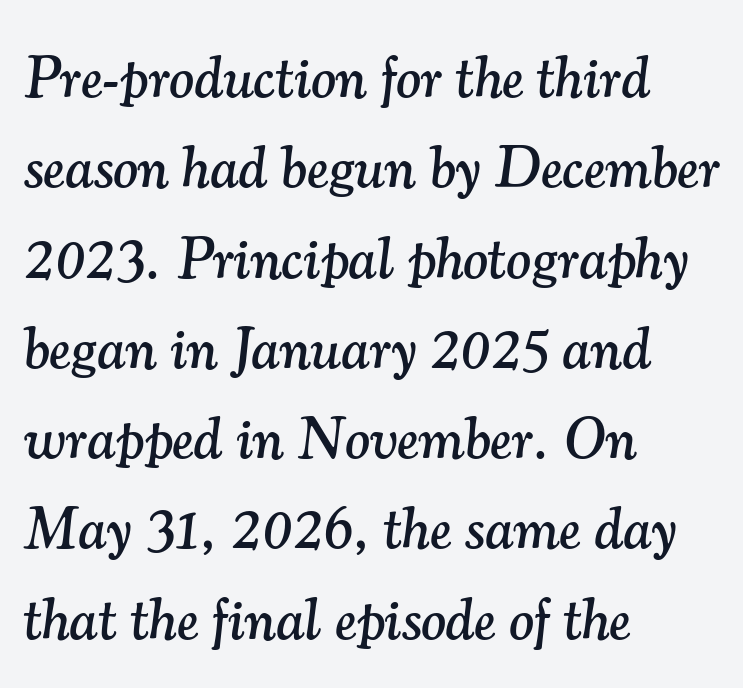
The space between consecutive lines is moderate. The face used here is rendered with its standard letterfit. Looks like regular typesetting: each glyph gets only the width it needs. The passage is arranged the way most books set body copy — flush left. The rendering applies a slant to the glyphs. Note: serifs present on the glyphs.
